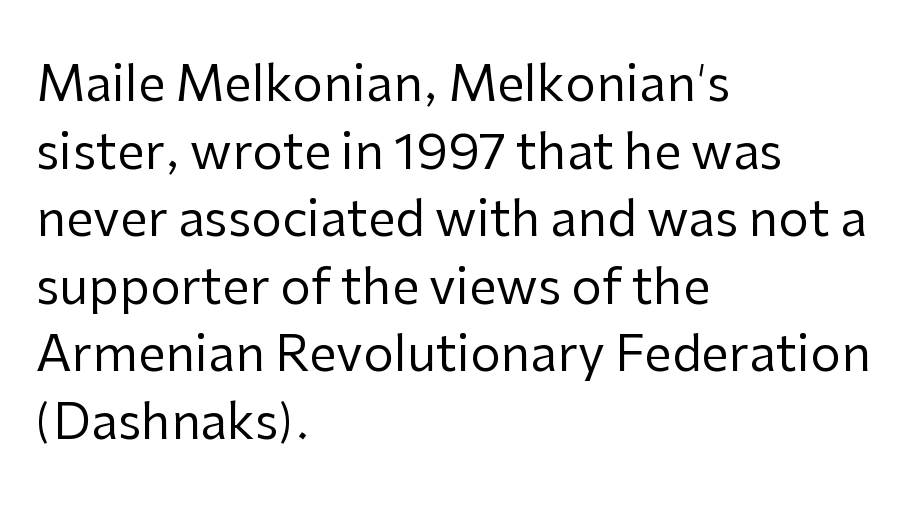
{"serif": "no", "italic": "no", "bold": "no", "weight": "regular", "width": "normal", "stroke_contrast": "low", "x_height": "medium", "monospaced": "no", "underline": "no", "align": "left", "line_spacing": "normal", "line_spacing_ratio": 1.38, "letter_spacing": "normal", "letter_spacing_em": 0.0, "glyph_px": 49}
